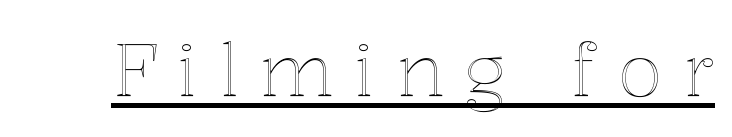
Q: Is the text italic (slanted)? A: No, it is upright.
Q: Is the text underlined? A: Yes.
Q: Is the spacing between letters normal or unusually wide? A: Unusually wide.
Q: Width (condensed, normal, or wide)? A: Normal.
Q: x-height? A: Medium.
Q: Monospaced? A: No.
